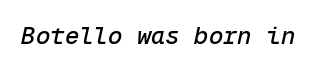
Is the letter spacing exaggerated? No — it looks like the ordinary default. The words here are not underlined. Every character sits at an angle, as italics do.
